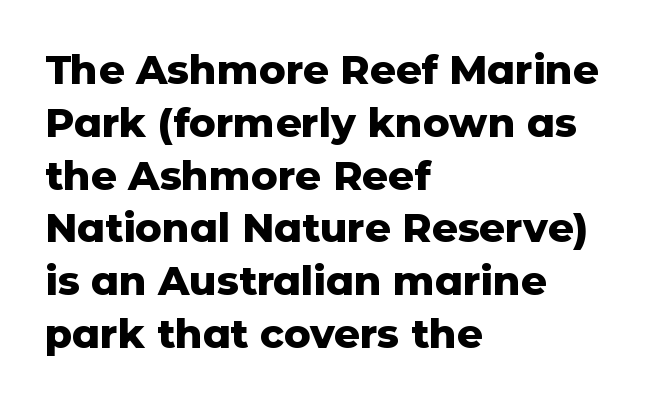
Q: Is the text bold? A: Yes.
Q: Is the text italic (slanted)? A: No, it is upright.
Q: Is the typeface a serif or a sans-serif typeface? A: Sans-serif.
Q: Is the text underlined? A: No.
Q: How is the paragraph aligned? A: Left-aligned.
Q: Is the spacing between letters normal or unusually wide? A: Normal.
Q: Is the spacing between lines tight, normal or loose? A: Normal.
Q: Width (condensed, normal, or wide)? A: Normal.
Q: Stroke contrast? A: Low.
Q: x-height? A: Medium.
Q: Monospaced? A: No.
